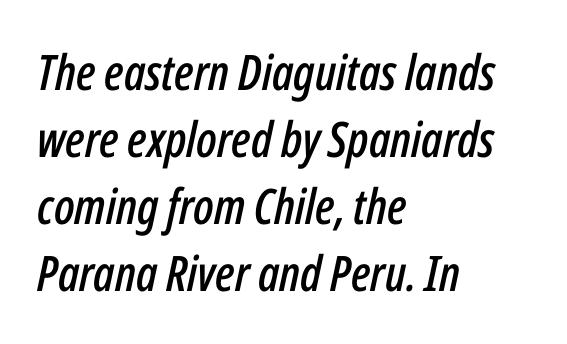
Q: Is the text italic (slanted)? A: Yes, it leans right by about 12 degrees.
Q: Is the text underlined? A: No.
Q: How is the paragraph aligned? A: Left-aligned.
Q: Is the spacing between letters normal or unusually wide? A: Normal.
Q: Is the spacing between lines tight, normal or loose? A: Normal.
Q: Width (condensed, normal, or wide)? A: Condensed.
Q: Stroke contrast? A: Low.
Q: x-height? A: Medium.
Q: Monospaced? A: No.
